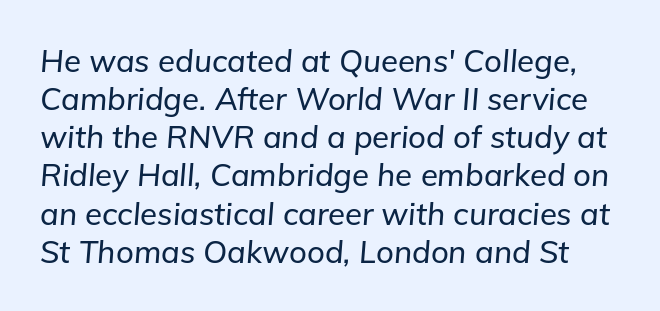
Q: Is the text italic (slanted)? A: Yes, it leans right by about 5 degrees.
Q: Is the text underlined? A: No.
Q: Is the spacing between letters normal or unusually wide? A: Normal.
Q: Width (condensed, normal, or wide)? A: Normal.
Q: Stroke contrast? A: Low.
Q: x-height? A: Medium.
Q: Monospaced? A: No.
